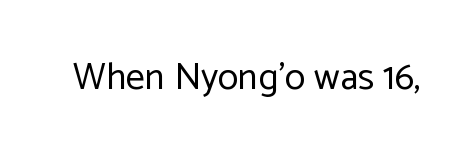
{"serif": "no", "italic": "no", "bold": "no", "weight": "regular", "width": "normal", "stroke_contrast": "low", "x_height": "medium", "monospaced": "no", "underline": "no", "letter_spacing": "normal", "letter_spacing_em": 0.0, "glyph_px": 38}
